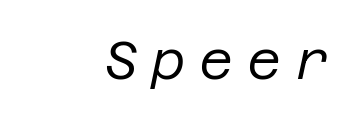
The image shows 53 px regular-weight type, italic (leaning right); set unusually wide letter spacing (+0.25 em), not underlined; low stroke contrast and a large x-height.
